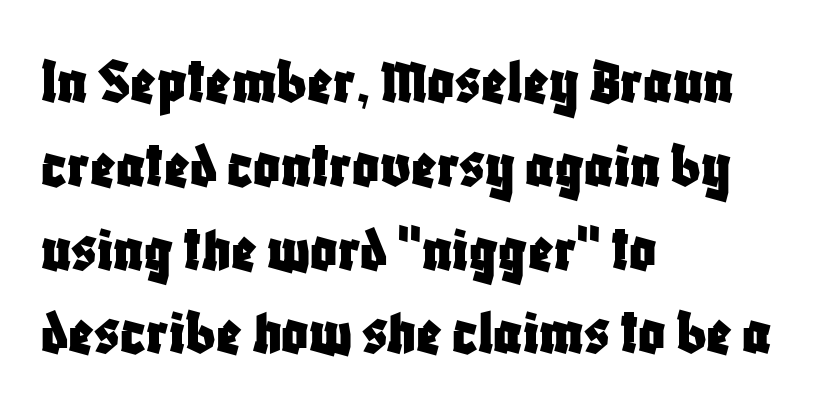
{"serif": "no", "italic": "no", "width": "condensed", "stroke_contrast": "low", "x_height": "large", "monospaced": "no", "underline": "no", "align": "left", "line_spacing": "normal", "line_spacing_ratio": 1.27, "letter_spacing": "normal", "letter_spacing_em": 0.0, "glyph_px": 66}
